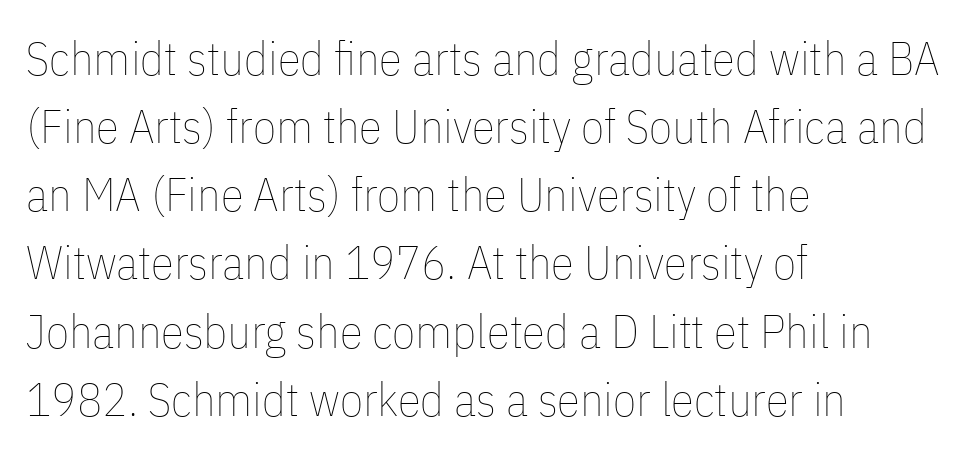
{"italic": "no", "bold": "no", "weight": "thin", "width": "condensed", "stroke_contrast": "low", "x_height": "medium", "monospaced": "no", "underline": "no", "align": "left", "line_spacing": "normal", "line_spacing_ratio": 1.45, "letter_spacing": "normal", "letter_spacing_em": 0.0, "glyph_px": 47}
